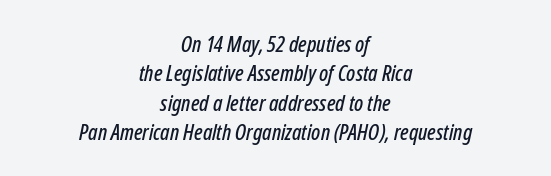
The image shows 22 px text type, italic (leaning right); set centered, normal line spacing (1.34x), normal letter spacing, not underlined.
